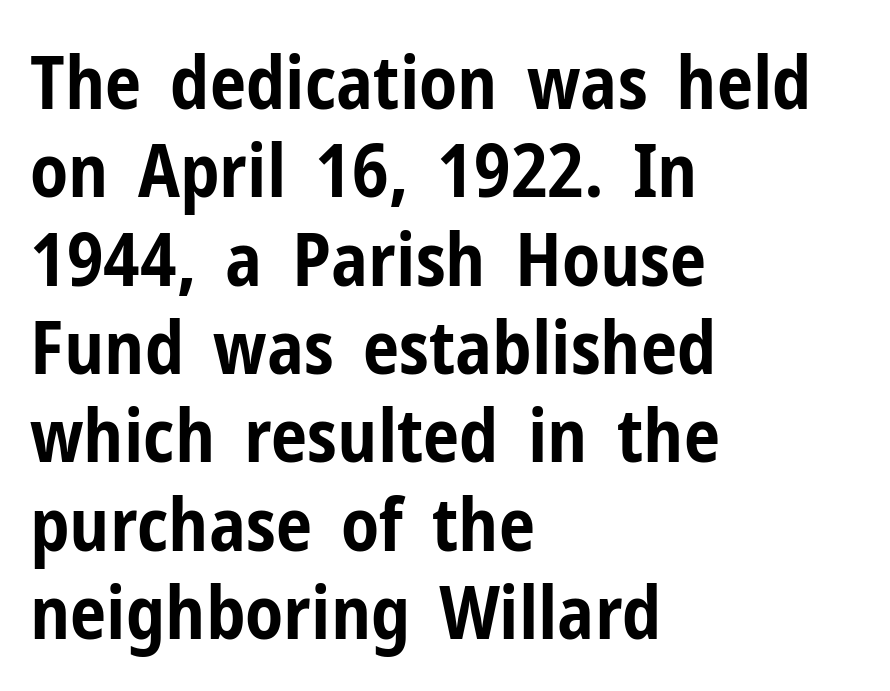
Grotesque or geometric, the face here clearly has no serifs. Posture: vertical. Strokes here are thick enough to call this a true bold. Clear beneath every line of the passage. You could not count columns in this text — the font is proportionally spaced. A student would call this left alignment; a typographer would say flush left, rag right.
